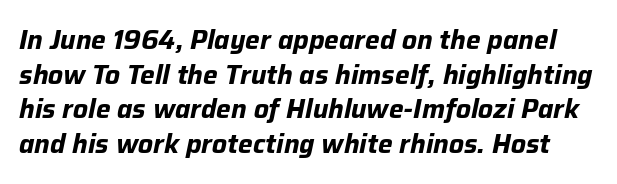
Notice how thick the strokes are: this is what a full bold looks like. Compared with typical paragraphs, the rows here are spaced about the same. Observe the lean: these are italic letterforms. Does extra space separate the letters? No, they use regular spacing. Glance below the letters and you will spot only blank space.
